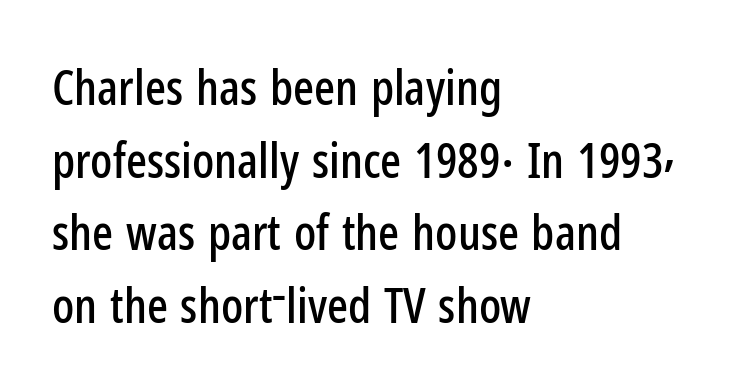
The image shows 49 px condensed sans-serif type, upright; set left-aligned, normal line spacing (1.48x), normal letter spacing, not underlined; low stroke contrast and a medium x-height.
